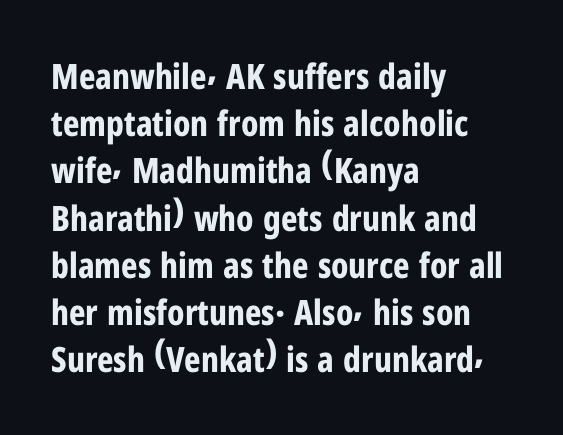
{"serif": "no", "italic": "no", "bold": "yes", "weight": "bold", "width": "condensed", "stroke_contrast": "low", "x_height": "medium", "monospaced": "no", "underline": "no", "align": "left", "line_spacing": "normal", "line_spacing_ratio": 1.35, "letter_spacing": "normal", "letter_spacing_em": 0.0, "glyph_px": 35}
